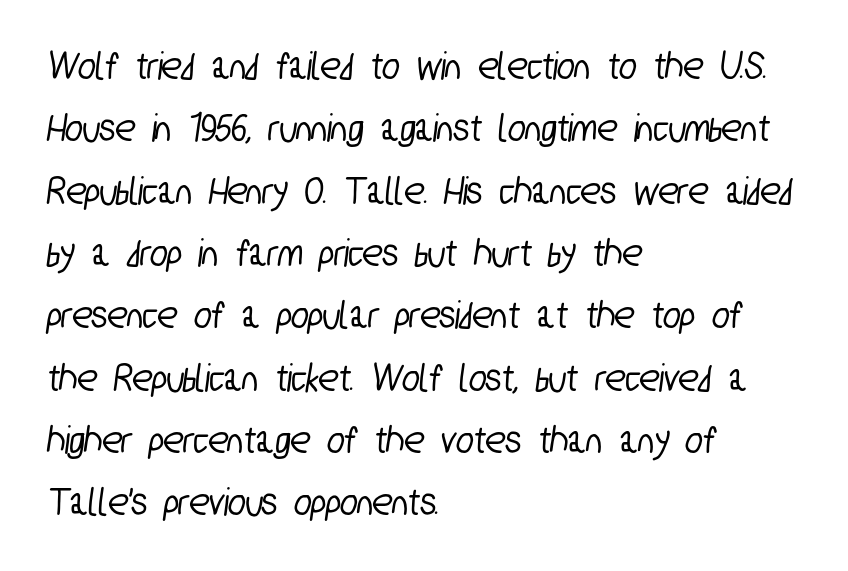
Q: Is the typeface a serif or a sans-serif typeface? A: Sans-serif.
Q: Is the text underlined? A: No.
Q: How is the paragraph aligned? A: Left-aligned.
Q: Is the spacing between letters normal or unusually wide? A: Normal.
Q: Is the spacing between lines tight, normal or loose? A: Normal.
Q: Width (condensed, normal, or wide)? A: Condensed.
Q: Stroke contrast? A: Low.
Q: x-height? A: Medium.
Q: Monospaced? A: No.
